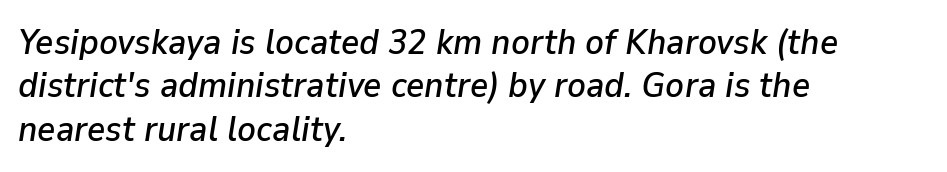
The image shows 35 px text type, italic (leaning right); set left-aligned, line spacing 1.24x, normal letter spacing, not underlined; low stroke contrast and a medium x-height.
